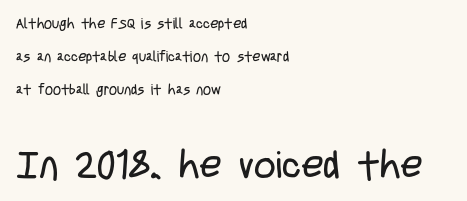
{"serif": "no", "italic": "no", "bold": "no", "weight": "regular", "width": "condensed", "stroke_contrast": "low", "x_height": "large", "monospaced": "no", "underline": "no", "align": "left", "line_spacing": "loose", "line_spacing_ratio": 2.37, "letter_spacing": "normal", "letter_spacing_em": 0.0, "larger_block": "second", "size_ratio": 2.71, "glyph_px": 38}
